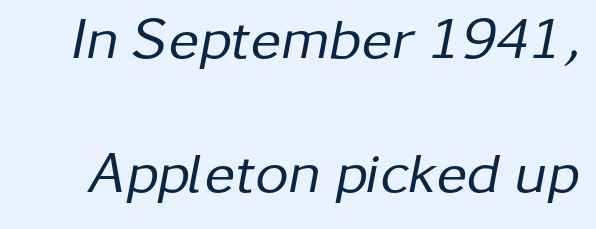
{"italic": "yes", "lean": "right", "slant_degrees": 11, "bold": "no", "weight": "regular", "width": "normal", "stroke_contrast": "low", "x_height": "medium", "monospaced": "no", "underline": "no", "line_spacing": "loose", "line_spacing_ratio": 2.31, "letter_spacing": "normal", "letter_spacing_em": 0.0, "glyph_px": 58}
